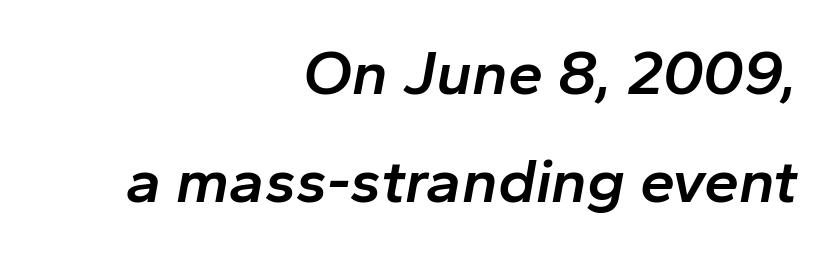
Here the designer chose a conventional face with non-uniform glyph widths. The strip under each line holds only bare page. Slant detected: the letters are inclined. The passage is arranged like a letterhead date or caption credit — flush right. Emphasis by weight is partial: semibold.
